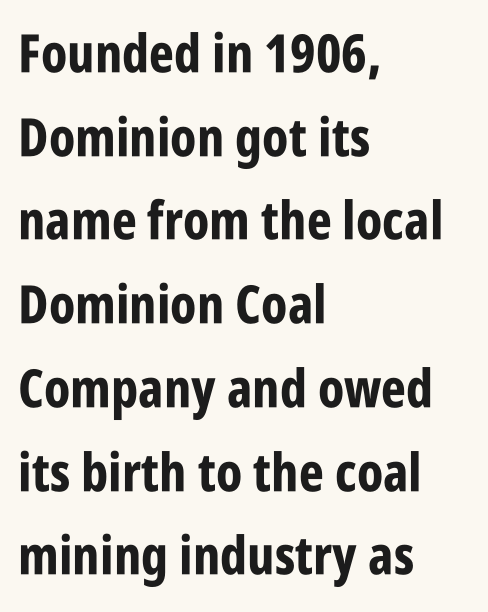
{"serif": "no", "italic": "no", "bold": "yes", "weight": "bold", "width": "condensed", "stroke_contrast": "low", "x_height": "large", "monospaced": "no", "underline": "no", "align": "left", "line_spacing": "normal", "line_spacing_ratio": 1.58, "letter_spacing": "normal", "letter_spacing_em": 0.0, "glyph_px": 53}
